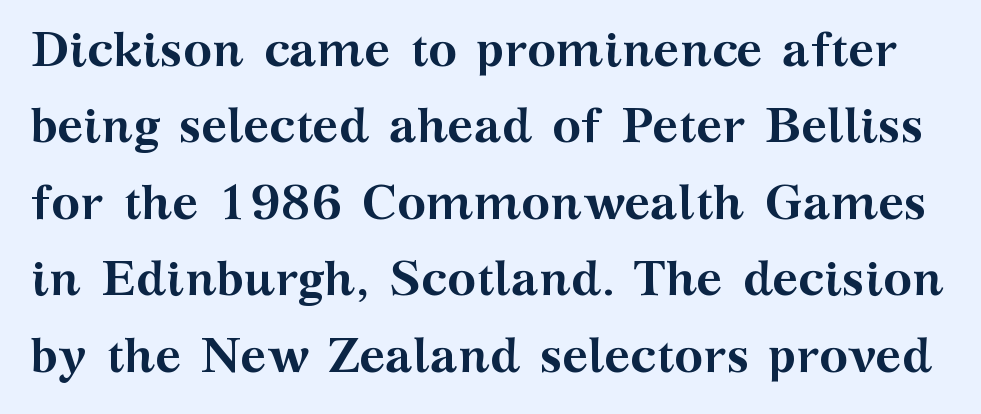
{"serif": "yes", "italic": "no", "bold": "yes", "weight": "semibold", "width": "wide", "stroke_contrast": "medium", "x_height": "medium", "monospaced": "no", "underline": "no", "line_spacing": "normal", "line_spacing_ratio": 1.56, "letter_spacing": "normal", "letter_spacing_em": 0.0, "glyph_px": 49}
